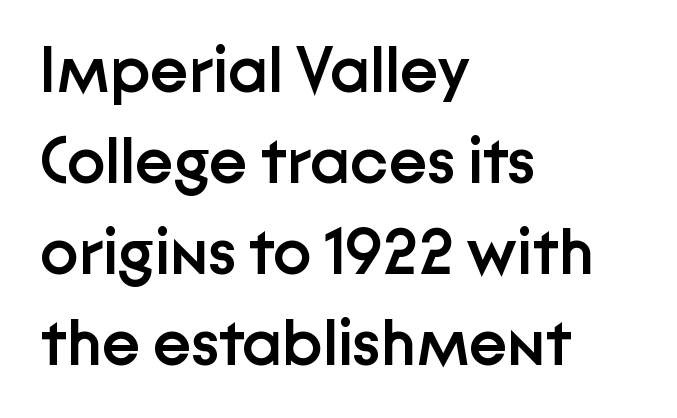
The image shows 65 px semibold sans-serif type, upright; set left-aligned, normal line spacing (1.4x), normal letter spacing, not underlined; low stroke contrast and a medium x-height.
